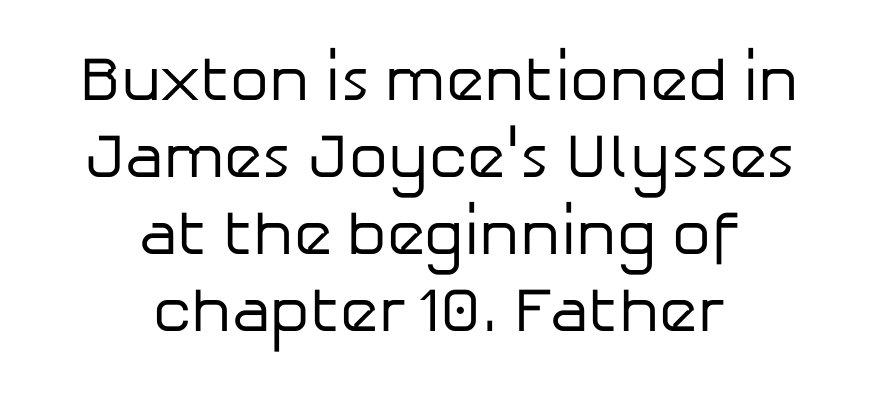
Q: Is the text bold? A: No.
Q: Is the text italic (slanted)? A: No, it is upright.
Q: Is the typeface a serif or a sans-serif typeface? A: Sans-serif.
Q: Is the text underlined? A: No.
Q: How is the paragraph aligned? A: Centered.
Q: Is the spacing between letters normal or unusually wide? A: Normal.
Q: Width (condensed, normal, or wide)? A: Normal.
Q: Stroke contrast? A: Low.
Q: x-height? A: Medium.
Q: Monospaced? A: No.
